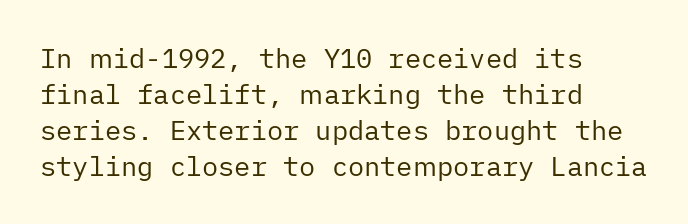
{"italic": "no", "bold": "no", "underline": "no", "align": "left", "line_spacing": "normal", "line_spacing_ratio": 1.33, "letter_spacing": "normal", "letter_spacing_em": 0.0, "glyph_px": 27}
